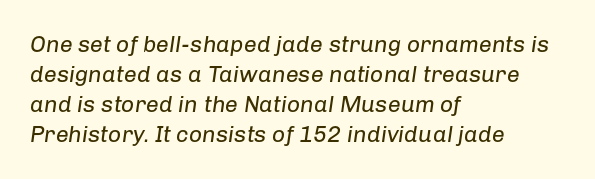
{"italic": "yes", "lean": "right", "slant_degrees": 8, "bold": "no", "underline": "no", "align": "left", "line_spacing": "normal", "line_spacing_ratio": 1.31, "letter_spacing": "normal", "letter_spacing_em": 0.0, "glyph_px": 23}
